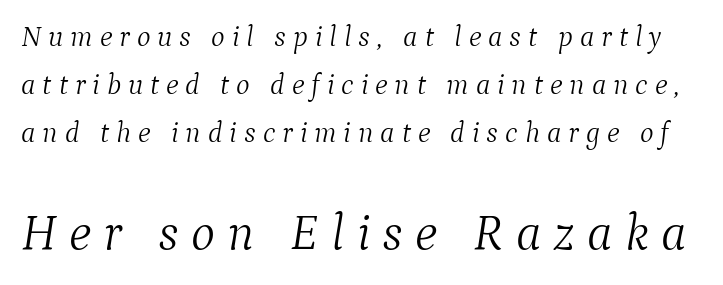
The image shows 51 px light serif type, italic (leaning right); set normal line spacing (1.65x), unusually wide letter spacing (+0.24 em), not underlined; the second (bottom) block is 1.76x larger; medium stroke contrast and a medium x-height.
